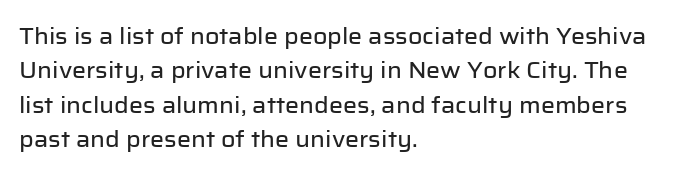
{"italic": "no", "underline": "no", "align": "left", "line_spacing": "normal", "line_spacing_ratio": 1.56, "letter_spacing": "normal", "letter_spacing_em": 0.0, "glyph_px": 22}
